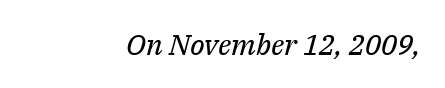
Q: Is the text bold? A: No.
Q: Is the text italic (slanted)? A: Yes, it leans right by about 14 degrees.
Q: Is the typeface a serif or a sans-serif typeface? A: Serif.
Q: Is the text underlined? A: No.
Q: How is the paragraph aligned? A: Right-aligned.
Q: Is the spacing between letters normal or unusually wide? A: Normal.
Q: Width (condensed, normal, or wide)? A: Normal.
Q: Stroke contrast? A: Medium.
Q: x-height? A: Medium.
Q: Monospaced? A: No.
